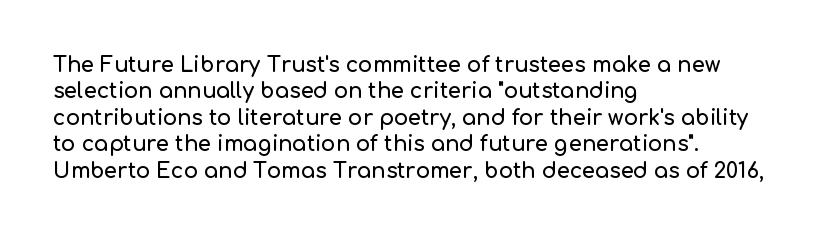
{"italic": "no", "underline": "no", "align": "left", "line_spacing": "normal", "line_spacing_ratio": 1.26, "letter_spacing": "normal", "letter_spacing_em": 0.0, "glyph_px": 21}
